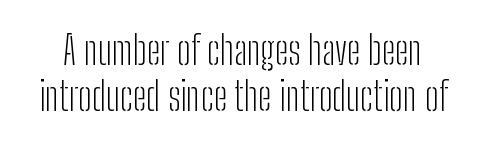
Rule under the text: the space is simply empty. The weight would be labelled regular, book, light, or lighter still. Tracking value appears to be zero — textbook default spacing. Posture: vertical. The passage shown is typed in a proportional face where columns would drift.
